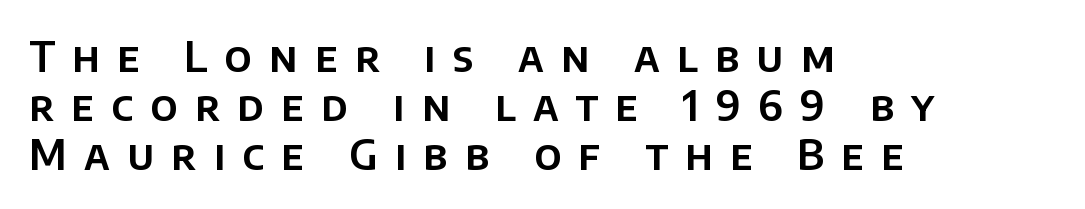
No word sits above an underline. Stroke terminals: plain, sans-serif. Is the block centered? No — it sits flush against the left margin. The letters are spread apart with noticeably loose tracking.
